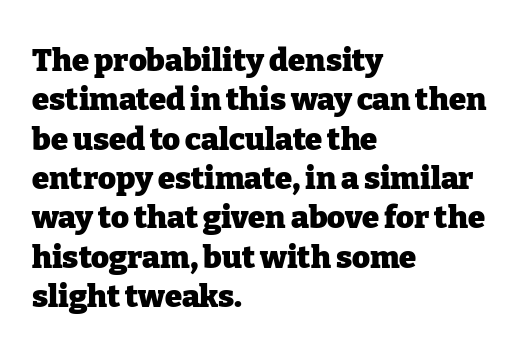
The face used here is proportionally spaced, like ordinary book or web type. The type is set solid horizontally, with unmodified tracking. Observe the serifs anchoring each vertical stroke in this sample. Line spacing here is normal. Beneath every word, the page is bare.
